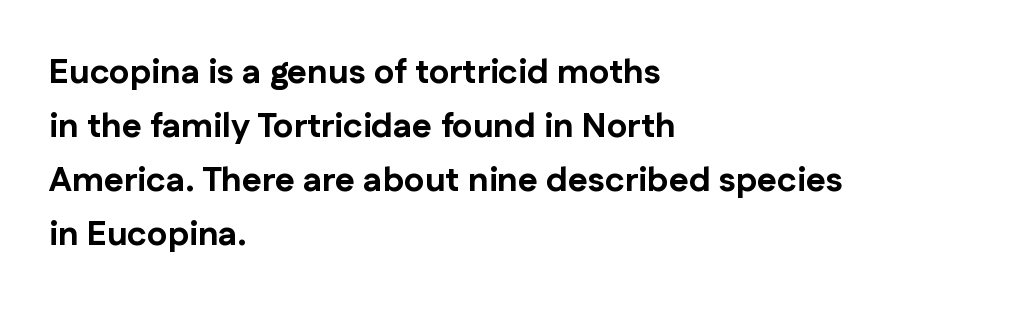
{"serif": "no", "italic": "no", "bold": "yes", "weight": "bold", "width": "normal", "stroke_contrast": "low", "x_height": "medium", "monospaced": "no", "underline": "no", "align": "left", "line_spacing": "normal", "line_spacing_ratio": 1.59, "letter_spacing": "normal", "letter_spacing_em": 0.0, "glyph_px": 34}
